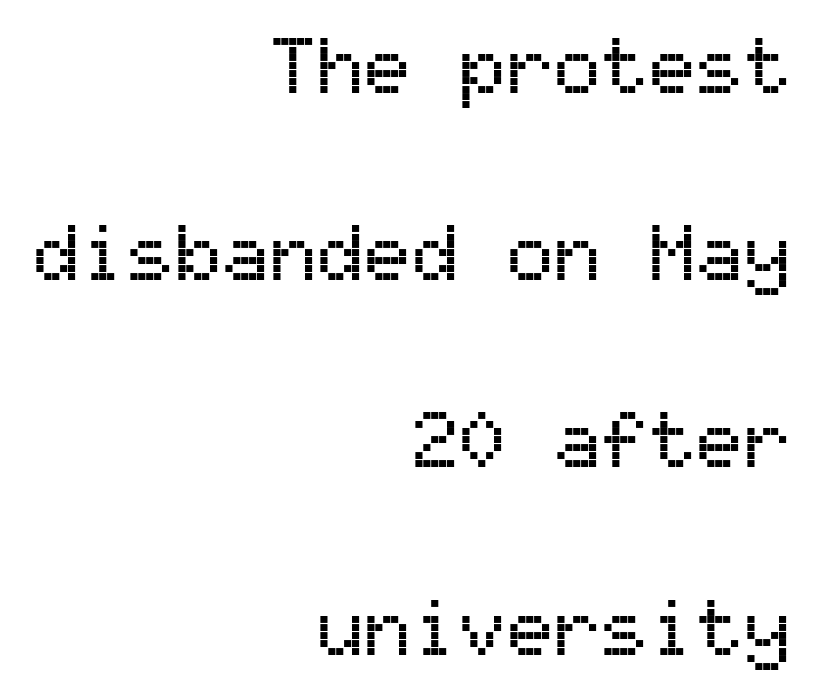
Note the uniform advance width — an 'i' takes as much space as an 'm'. Letter spacing: default. Clear beneath every line of the passage. Does the lettering tilt? It doesn't — this is upright. The ragged edge is on the left, which tells us the setting is flush right.
